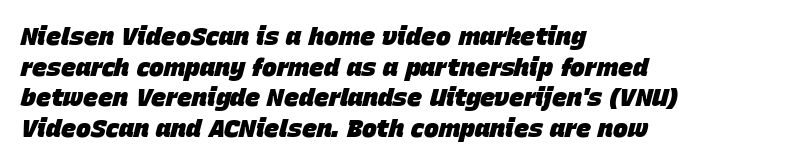
The rendering keeps characters at their native spacing. All the whitespace from short lines collects on the right. Does the lettering tilt? It does — this is italic. Heavy-handed strokes throughout: this text is bold. Plain, unruled lines of type.
